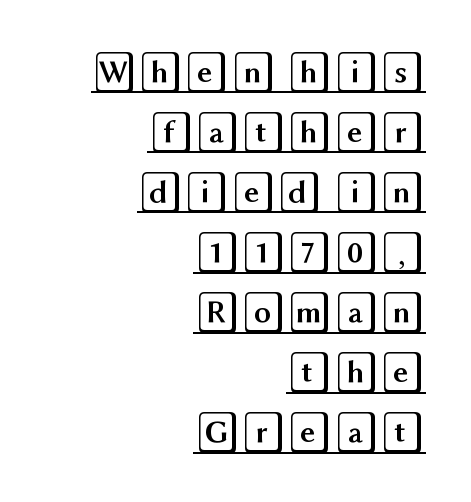
{"italic": "no", "width": "wide", "x_height": "large", "underline": "yes", "align": "right", "line_spacing": "normal", "line_spacing_ratio": 1.43, "letter_spacing": "normal", "letter_spacing_em": 0.0, "glyph_px": 42}
